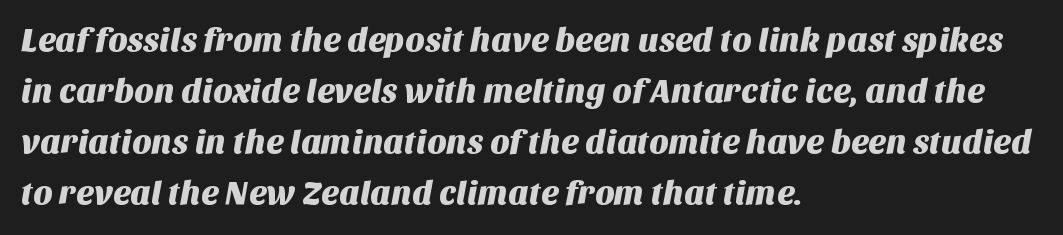
The image shows 33 px sans-serif type; set left-aligned, normal line spacing (1.55x), normal letter spacing, not underlined; medium stroke contrast and a large x-height.
